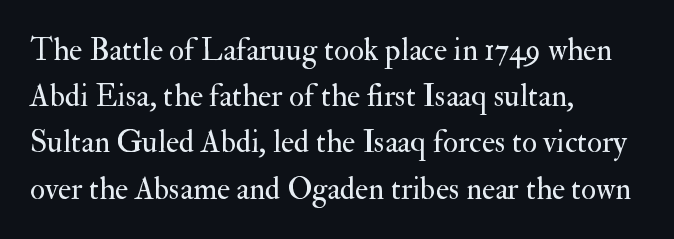
Classification — serif. Line spacing here is normal. These lines are rendered in a variable-pitch font. Quick note: underline off. The passage shown is not bold in any degree.
